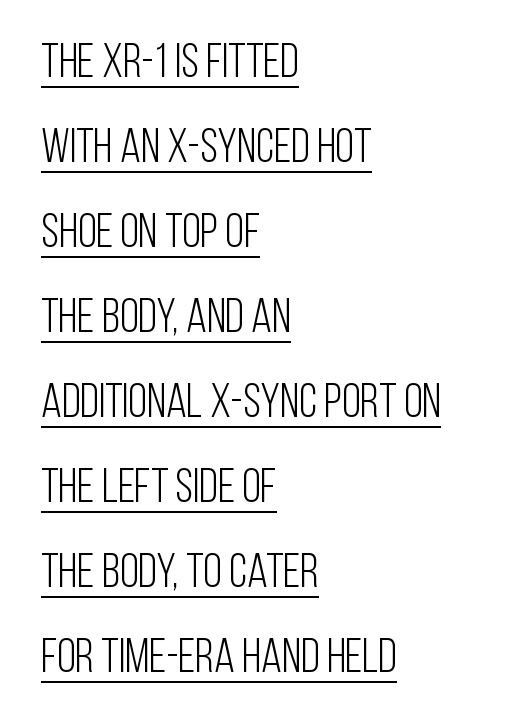
Q: Is the text bold? A: No.
Q: Is the text italic (slanted)? A: No, it is upright.
Q: Is the typeface a serif or a sans-serif typeface? A: Sans-serif.
Q: Is the text underlined? A: Yes.
Q: How is the paragraph aligned? A: Left-aligned.
Q: Is the spacing between letters normal or unusually wide? A: Normal.
Q: Width (condensed, normal, or wide)? A: Condensed.
Q: Stroke contrast? A: Low.
Q: x-height? A: Large.
Q: Monospaced? A: No.
